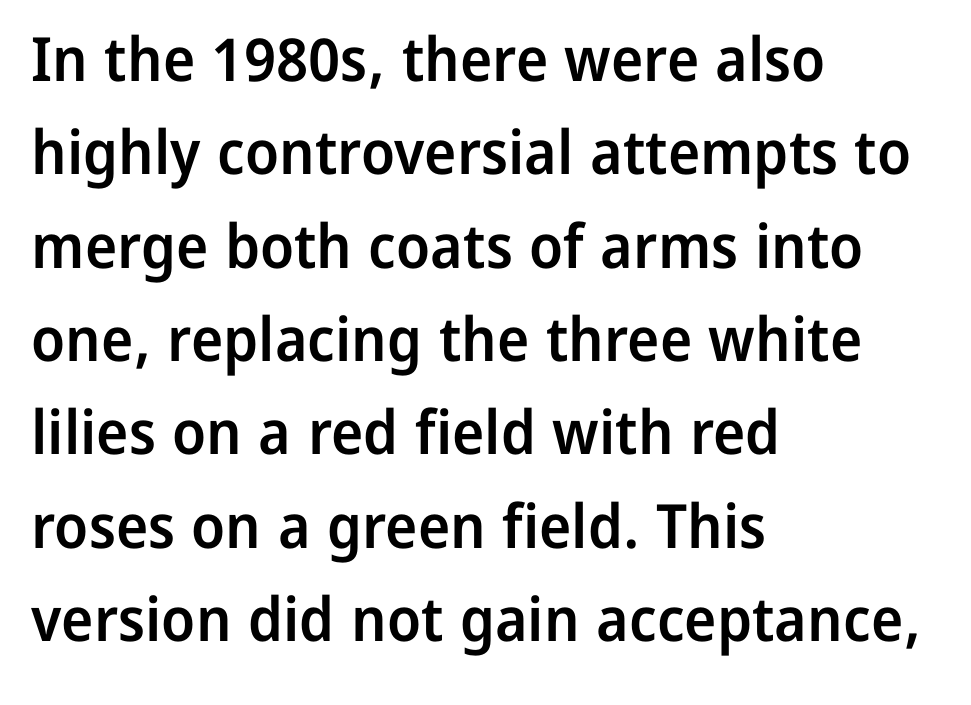
Q: Is the text bold? A: Semi-bold.
Q: Is the text italic (slanted)? A: No, it is upright.
Q: Is the typeface a serif or a sans-serif typeface? A: Sans-serif.
Q: Is the text underlined? A: No.
Q: How is the paragraph aligned? A: Left-aligned.
Q: Is the spacing between letters normal or unusually wide? A: Normal.
Q: Is the spacing between lines tight, normal or loose? A: Normal.
Q: Width (condensed, normal, or wide)? A: Normal.
Q: Stroke contrast? A: Low.
Q: x-height? A: Medium.
Q: Monospaced? A: No.
